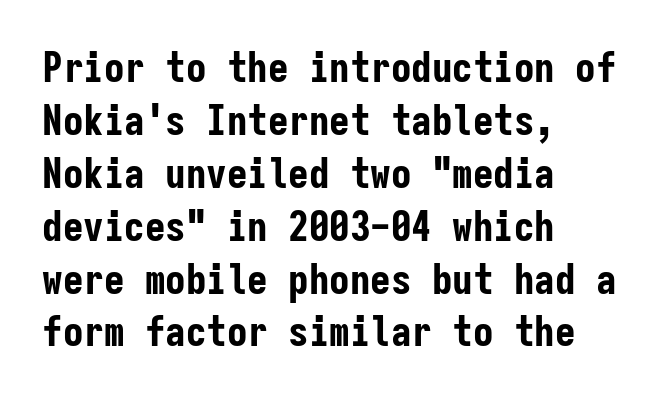
Spacing verdict: monospaced, one width for all characters. The text was rendered using a sans face with plain stroke endings. Observe the ordinary spacing: letters are neighbours, not strangers. Characters remain perfectly vertical along every line.
